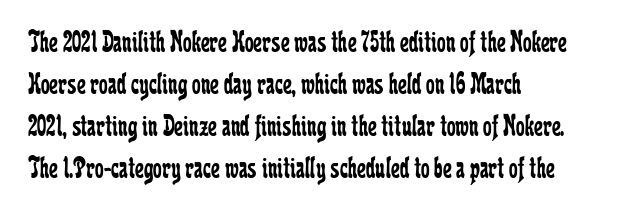
{"serif": "yes", "italic": "no", "bold": "no", "weight": "regular", "width": "condensed", "stroke_contrast": "low", "x_height": "medium", "monospaced": "no", "underline": "no", "align": "left", "line_spacing": "normal", "line_spacing_ratio": 1.36, "letter_spacing": "normal", "letter_spacing_em": 0.0, "glyph_px": 31}
